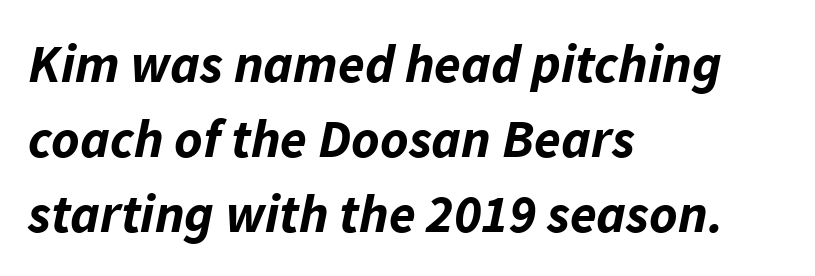
Heavy-handed strokes throughout: this text is bold. Decoration check: the copy has no underline. Where is the straight margin? On the left. The face used here is rendered with its standard letterfit. A normal amount of white space separates one row of letters from the next.
